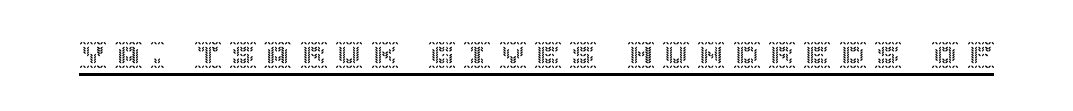
Q: Is the text italic (slanted)? A: No, it is upright.
Q: Is the text underlined? A: Yes.
Q: Is the spacing between letters normal or unusually wide? A: Unusually wide.
